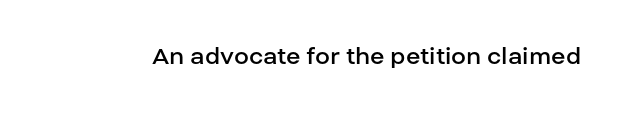
Q: Is the text bold? A: No.
Q: Is the text italic (slanted)? A: No, it is upright.
Q: Is the text underlined? A: No.
Q: Is the spacing between letters normal or unusually wide? A: Normal.
